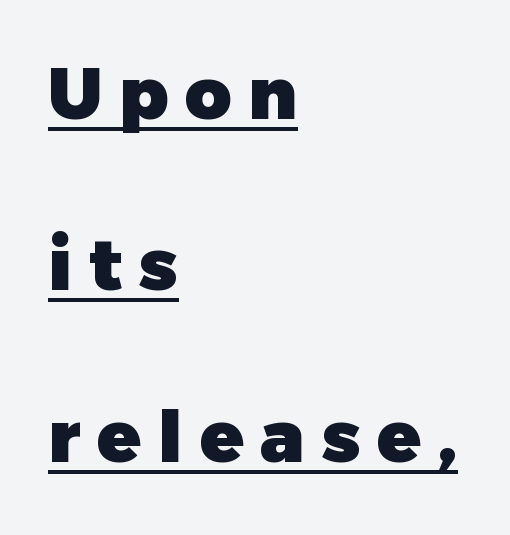
Q: Is the text bold? A: Yes.
Q: Is the text italic (slanted)? A: No, it is upright.
Q: Is the typeface a serif or a sans-serif typeface? A: Sans-serif.
Q: Is the text underlined? A: Yes.
Q: How is the paragraph aligned? A: Left-aligned.
Q: Is the spacing between letters normal or unusually wide? A: Unusually wide.
Q: Is the spacing between lines tight, normal or loose? A: Loose.
Q: Width (condensed, normal, or wide)? A: Normal.
Q: Stroke contrast? A: Low.
Q: x-height? A: Medium.
Q: Monospaced? A: No.
